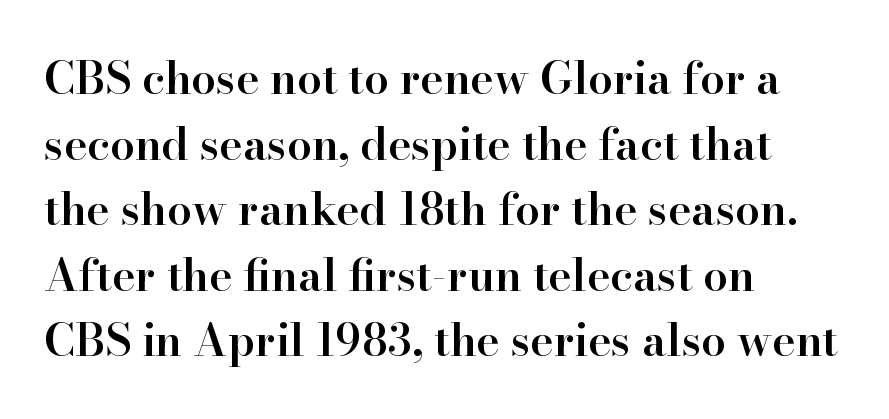
Observe the ordinary spacing: letters are neighbours, not strangers. The passage is arranged the way most books set body copy — flush left. Bold? Not quite — semibold, heavier than regular but stopping short. How would I describe the line gaps? Plain and ordinary. Note: serifs present on the glyphs.
